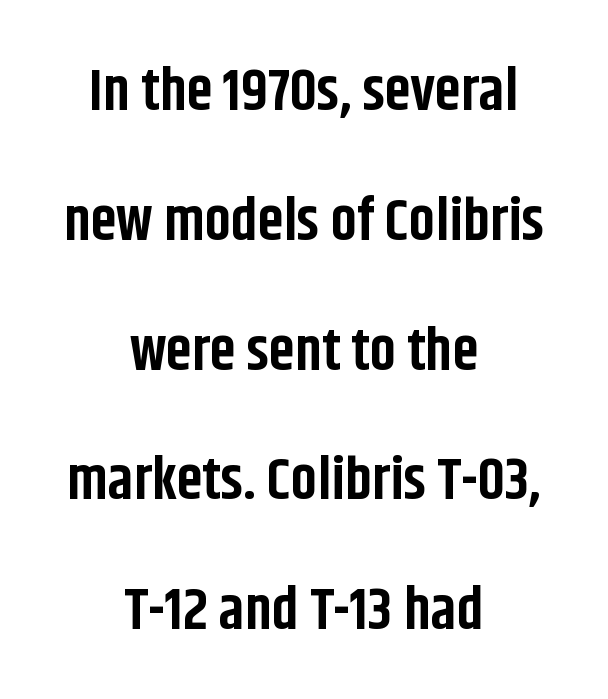
Stroke thickness is high; the sample reads as a true bold. These lines keep a tight, regular rhythm from letter to letter. The font's upright variant was chosen for this text. The leading is generous, giving the passage an open texture.
